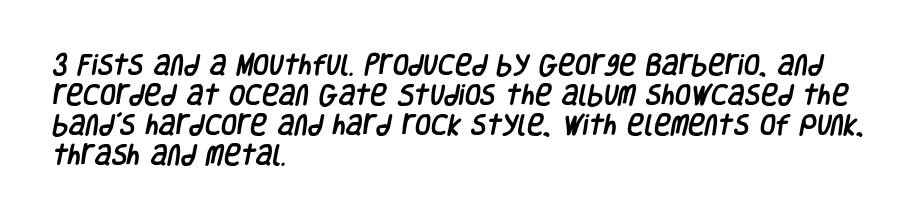
The image shows 23 px text type; set left-aligned, normal line spacing (1.31x), normal letter spacing, not underlined.
